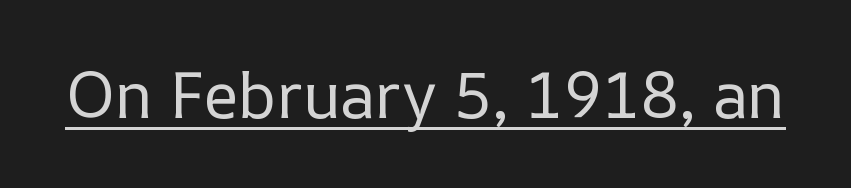
The image shows 64 px regular-weight type, upright; set normal letter spacing, underlined; low stroke contrast and a medium x-height.
